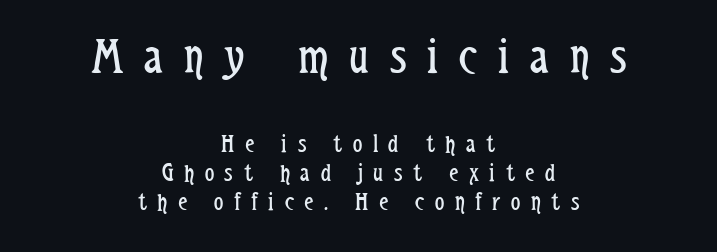
{"serif": "no", "italic": "no", "bold": "no", "weight": "regular", "width": "condensed", "stroke_contrast": "low", "x_height": "medium", "monospaced": "no", "underline": "no", "align": "center", "line_spacing": "tight", "line_spacing_ratio": 1.12, "letter_spacing": "wide", "letter_spacing_em": 0.41, "larger_block": "first", "size_ratio": 1.96, "glyph_px": 51}
